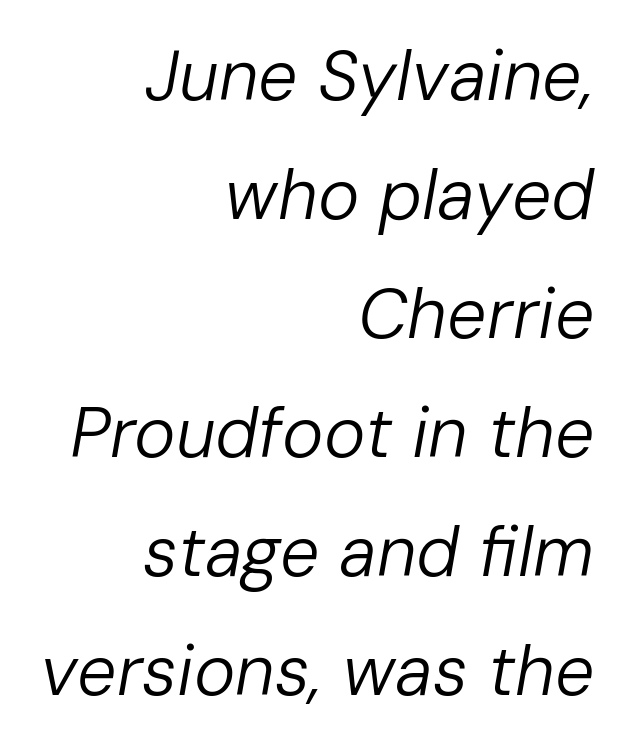
Honestly, there is no underline to notice here at all. This sample uses an oblique cut, with every glyph tilted off the vertical. The gaps between neighbouring characters are ordinary and unremarkable. No heavy texture on the line: the type isn't bold. This sample has the flowing, uneven cadence of proportional lettering. Horizontally, the lines are justified to the trailing edge only.
